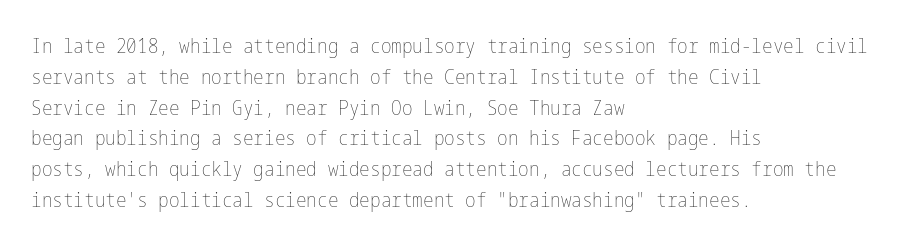
The image shows 20 px text type, upright; set left-aligned, normal line spacing (1.54x), normal letter spacing, not underlined.
